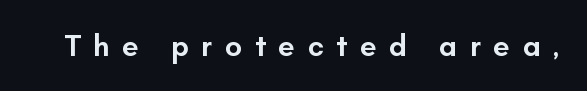
Q: Is the text bold? A: Semi-bold.
Q: Is the text italic (slanted)? A: No, it is upright.
Q: Is the typeface a serif or a sans-serif typeface? A: Sans-serif.
Q: Is the text underlined? A: No.
Q: Is the spacing between letters normal or unusually wide? A: Unusually wide.
Q: Width (condensed, normal, or wide)? A: Normal.
Q: Stroke contrast? A: Low.
Q: x-height? A: Small.
Q: Monospaced? A: No.
